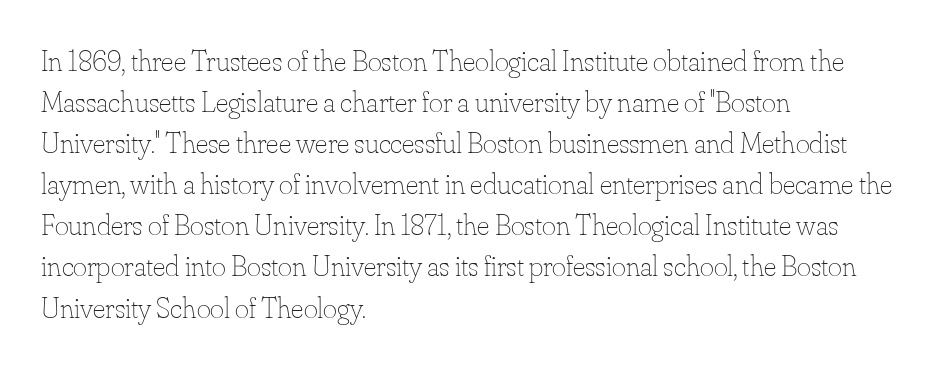
{"italic": "no", "bold": "no", "weight": "thin", "width": "normal", "stroke_contrast": "low", "x_height": "small", "monospaced": "no", "underline": "no", "align": "left", "line_spacing": "normal", "line_spacing_ratio": 1.37, "letter_spacing": "normal", "letter_spacing_em": 0.0, "glyph_px": 30}
